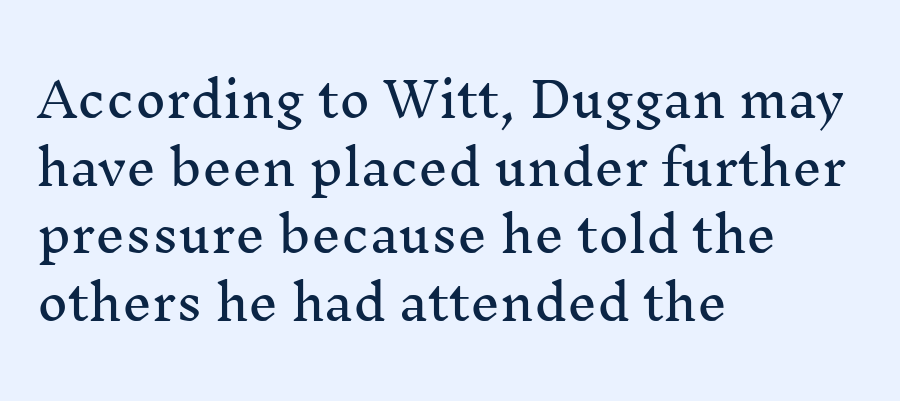
The lettering stays uniformly vertical, giving the passage a roman look. Every row of glyphs begins at an identical x-position on the left. Is this a fixed-width face? No — the glyphs have proportional, varying widths. Does extra space separate the letters? No, they use regular spacing. Descenders are the only things crossing below the line.
